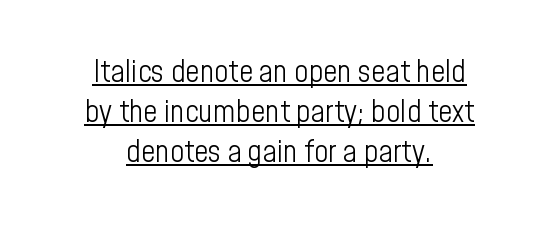
Q: Is the text bold? A: No.
Q: Is the text italic (slanted)? A: No, it is upright.
Q: Is the typeface a serif or a sans-serif typeface? A: Sans-serif.
Q: Is the text underlined? A: Yes.
Q: How is the paragraph aligned? A: Centered.
Q: Is the spacing between letters normal or unusually wide? A: Normal.
Q: Is the spacing between lines tight, normal or loose? A: Normal.
Q: Width (condensed, normal, or wide)? A: Condensed.
Q: Stroke contrast? A: Low.
Q: x-height? A: Medium.
Q: Monospaced? A: No.
